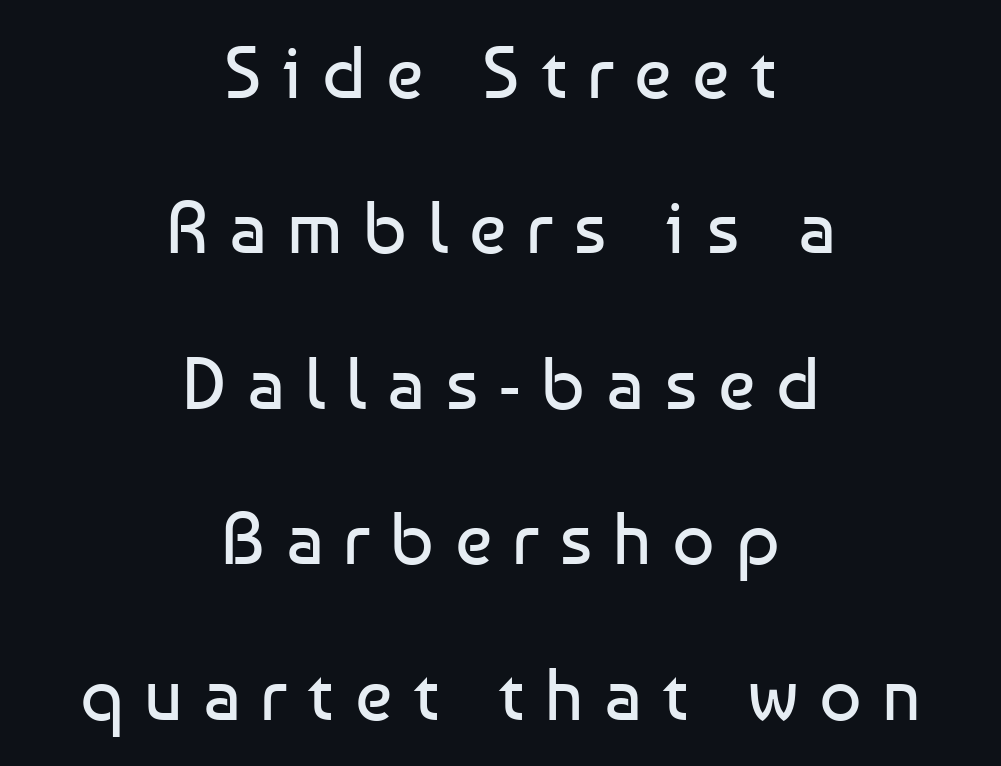
{"serif": "no", "italic": "no", "bold": "no", "weight": "regular", "width": "normal", "stroke_contrast": "low", "x_height": "medium", "monospaced": "no", "underline": "no", "align": "center", "line_spacing": "loose", "line_spacing_ratio": 2.1, "letter_spacing": "wide", "letter_spacing_em": 0.28, "glyph_px": 74}
